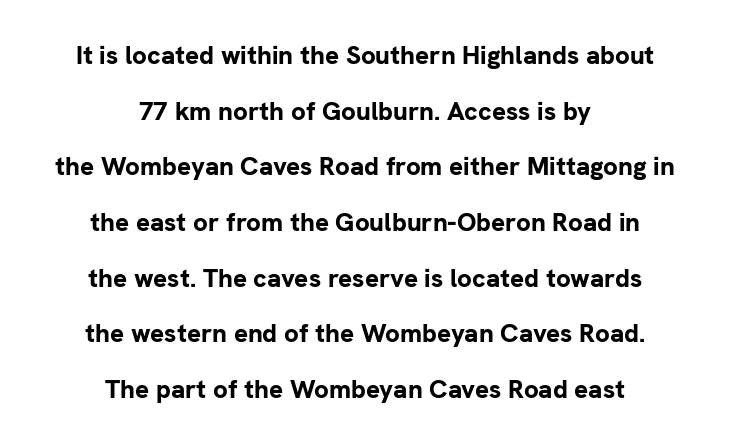
The image shows 26 px bold type, upright; set centered, loose line spacing (2.14x), normal letter spacing, not underlined.
